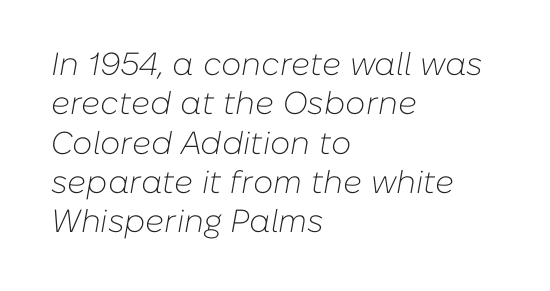
The image shows 32 px light type, italic (leaning right); set left-aligned, line spacing 1.23x, normal letter spacing, not underlined; low stroke contrast and a medium x-height.
